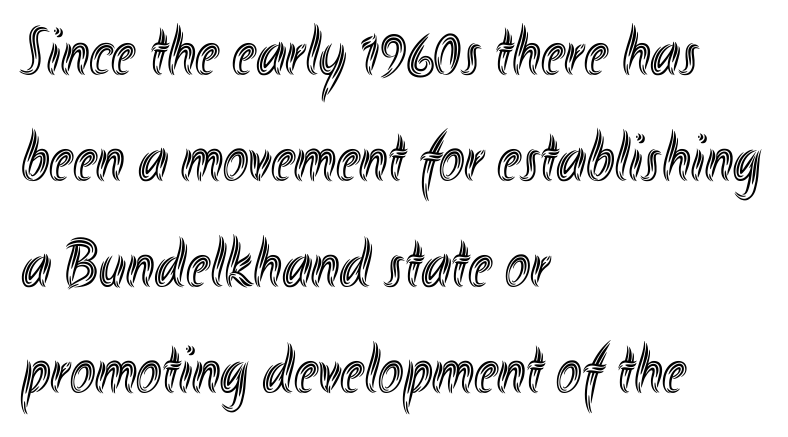
Q: Is the text italic (slanted)? A: Yes.
Q: Is the text underlined? A: No.
Q: How is the paragraph aligned? A: Left-aligned.
Q: Is the spacing between letters normal or unusually wide? A: Normal.
Q: Is the spacing between lines tight, normal or loose? A: Normal.
Q: Width (condensed, normal, or wide)? A: Condensed.
Q: x-height? A: Small.
Q: Monospaced? A: No.
